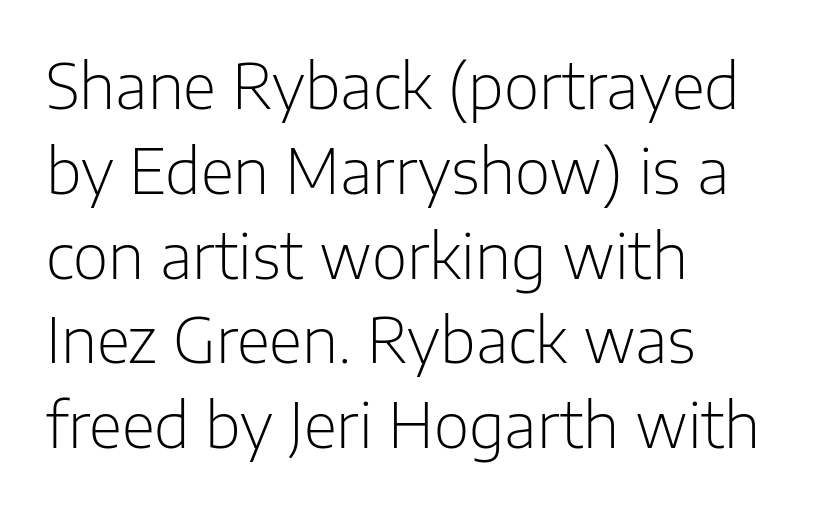
{"serif": "no", "italic": "no", "bold": "no", "weight": "light", "width": "normal", "stroke_contrast": "low", "x_height": "medium", "monospaced": "no", "underline": "no", "align": "left", "line_spacing": "normal", "line_spacing_ratio": 1.39, "letter_spacing": "normal", "letter_spacing_em": 0.0, "glyph_px": 61}
